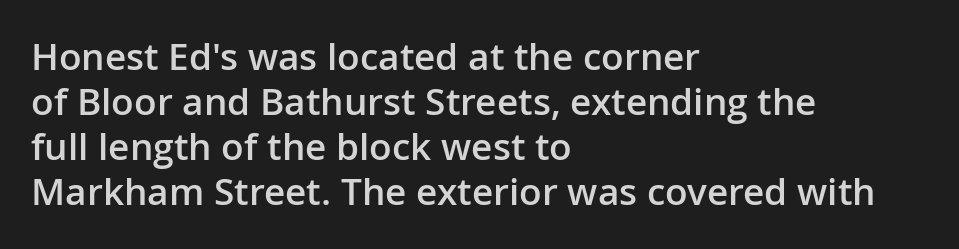
Q: Is the text bold? A: Semi-bold.
Q: Is the text italic (slanted)? A: No, it is upright.
Q: Is the typeface a serif or a sans-serif typeface? A: Sans-serif.
Q: Is the text underlined? A: No.
Q: How is the paragraph aligned? A: Left-aligned.
Q: Is the spacing between letters normal or unusually wide? A: Normal.
Q: Width (condensed, normal, or wide)? A: Normal.
Q: Stroke contrast? A: Low.
Q: x-height? A: Medium.
Q: Monospaced? A: No.
